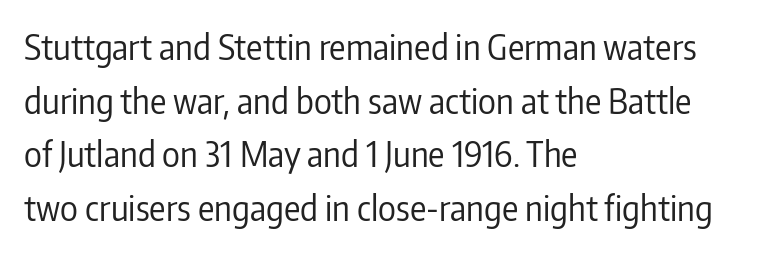
Q: Is the text bold? A: No.
Q: Is the text italic (slanted)? A: No, it is upright.
Q: Is the typeface a serif or a sans-serif typeface? A: Sans-serif.
Q: Is the text underlined? A: No.
Q: How is the paragraph aligned? A: Left-aligned.
Q: Is the spacing between letters normal or unusually wide? A: Normal.
Q: Is the spacing between lines tight, normal or loose? A: Normal.
Q: Width (condensed, normal, or wide)? A: Condensed.
Q: Stroke contrast? A: Low.
Q: x-height? A: Medium.
Q: Monospaced? A: No.
